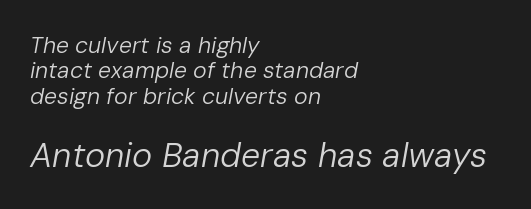
{"italic": "yes", "lean": "right", "slant_degrees": 10, "bold": "no", "weight": "regular", "width": "normal", "stroke_contrast": "low", "x_height": "medium", "monospaced": "no", "underline": "no", "align": "left", "line_spacing": "tight", "line_spacing_ratio": 1.1, "letter_spacing": "normal", "letter_spacing_em": 0.0, "larger_block": "second", "size_ratio": 1.48, "glyph_px": 34}
